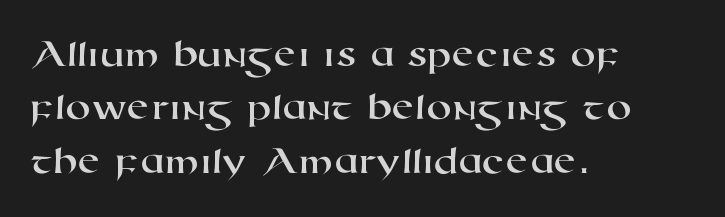
These lines are composed in type without serifs. Plain, unruled lines of type. Short and long lines alike share a common starting point at left. How are the letters spaced? Ordinarily, with no added tracking. The lines sit at an ordinary, default distance from one another. You could not count columns in this text — the font is proportionally spaced.
